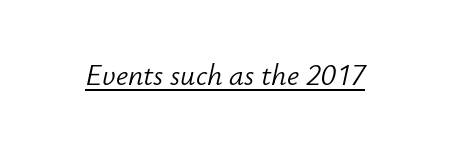
{"italic": "yes", "lean": "right", "slant_degrees": 12, "bold": "no", "weight": "light", "width": "normal", "stroke_contrast": "low", "x_height": "small", "monospaced": "no", "underline": "yes", "letter_spacing": "normal", "letter_spacing_em": 0.0, "glyph_px": 30}
